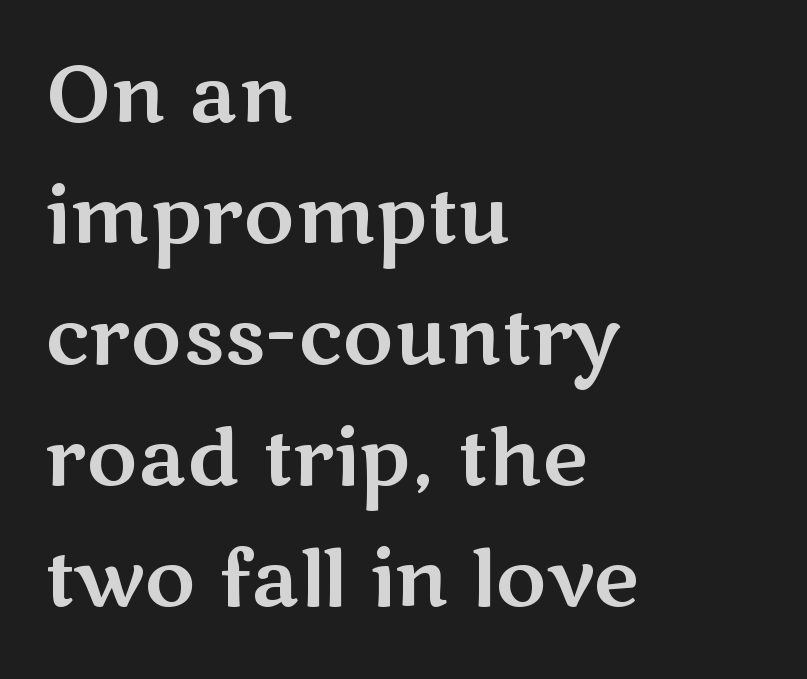
All the whitespace from short lines collects on the right. In terms of posture, this sample is upright. Unmarked baselines from the first word to the last. A typesetter would call this proportional, since set widths differ per character. This rendering leaves character spacing at its baseline value. The lines sit at an ordinary, default distance from one another.
